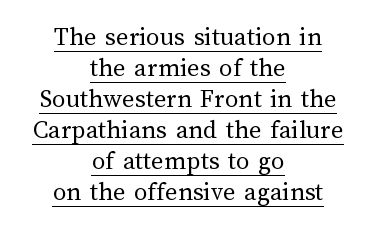
{"italic": "no", "bold": "no", "underline": "yes", "align": "center", "line_spacing": "tight", "line_spacing_ratio": 1.15, "letter_spacing": "normal", "letter_spacing_em": 0.0, "glyph_px": 27}
